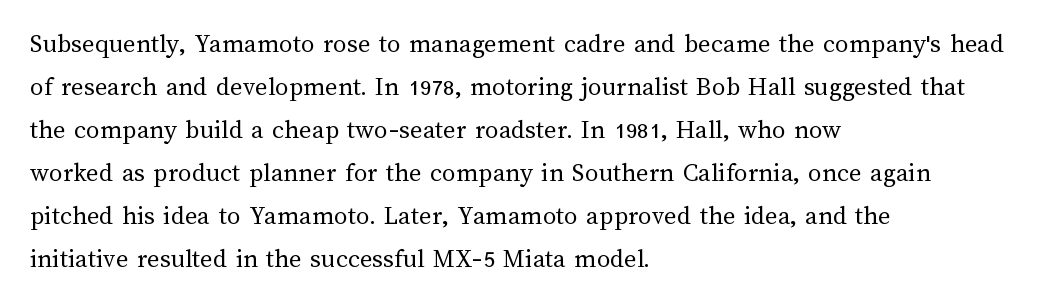
{"italic": "no", "bold": "no", "underline": "no", "align": "left", "line_spacing": "normal", "line_spacing_ratio": 1.59, "letter_spacing": "normal", "letter_spacing_em": 0.0, "glyph_px": 27}
